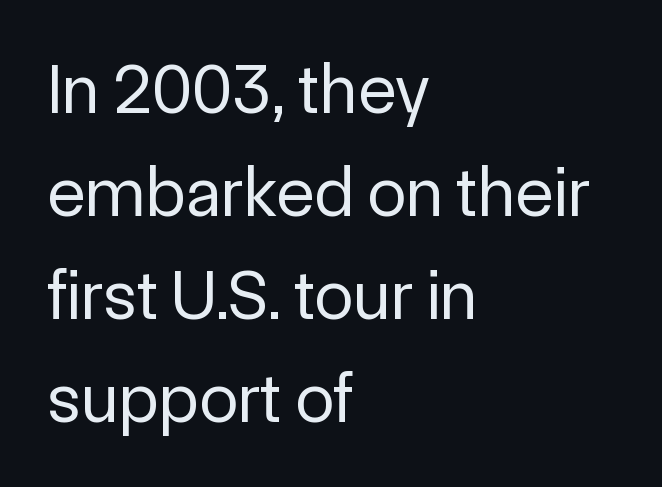
Q: Is the text bold? A: No.
Q: Is the text italic (slanted)? A: No, it is upright.
Q: Is the typeface a serif or a sans-serif typeface? A: Sans-serif.
Q: Is the text underlined? A: No.
Q: How is the paragraph aligned? A: Left-aligned.
Q: Is the spacing between letters normal or unusually wide? A: Normal.
Q: Is the spacing between lines tight, normal or loose? A: Normal.
Q: Width (condensed, normal, or wide)? A: Normal.
Q: x-height? A: Medium.
Q: Monospaced? A: No.
